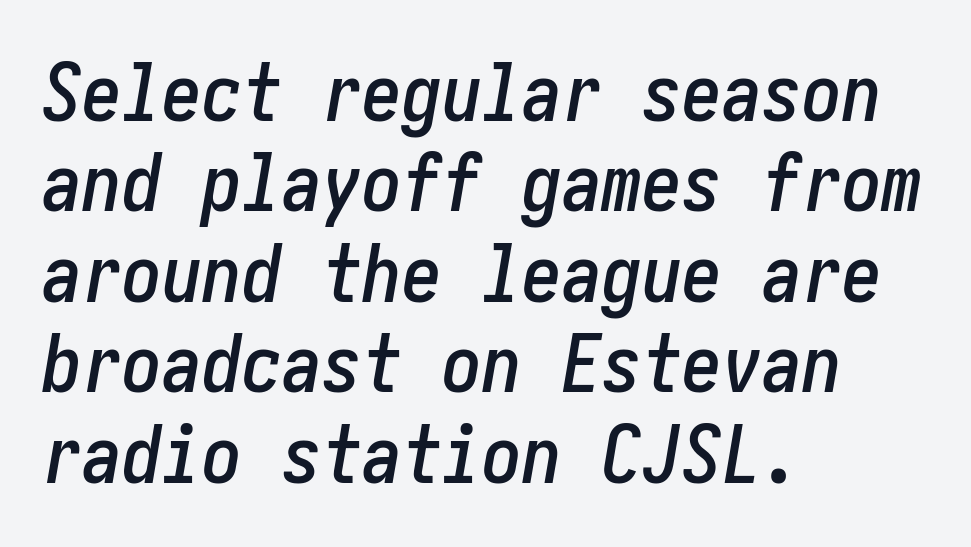
Is the type slanted? Yes — the strokes lean at a clear angle. Descenders are the only things crossing below the line. This sample is left-justified, so line endings fall wherever the words run out. The face used here is rendered with its standard letterfit.
